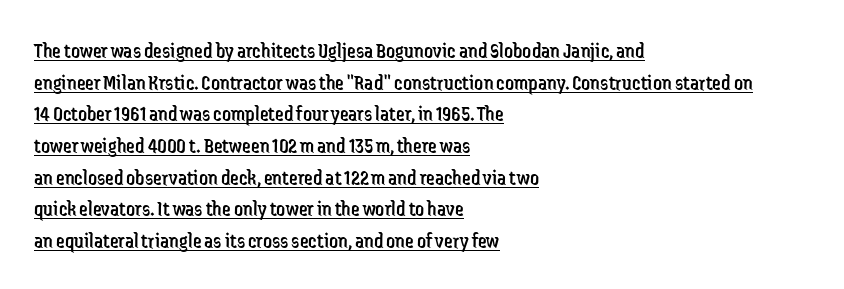
All the whitespace from short lines collects on the right. The font's upright variant was chosen for this text. Observe the ordinary spacing: letters are neighbours, not strangers. This reads as an unemphasized weight, regular at the heaviest.
